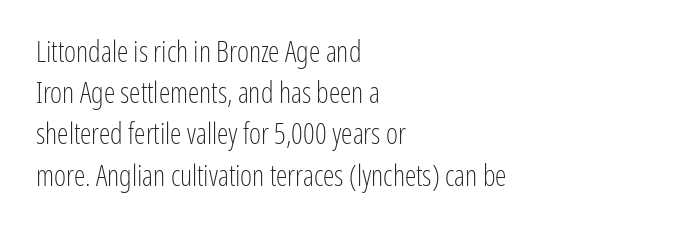
Q: Is the text bold? A: No.
Q: Is the text italic (slanted)? A: No, it is upright.
Q: Is the typeface a serif or a sans-serif typeface? A: Sans-serif.
Q: Is the text underlined? A: No.
Q: How is the paragraph aligned? A: Left-aligned.
Q: Is the spacing between letters normal or unusually wide? A: Normal.
Q: Is the spacing between lines tight, normal or loose? A: Normal.
Q: Width (condensed, normal, or wide)? A: Condensed.
Q: Stroke contrast? A: Low.
Q: x-height? A: Medium.
Q: Monospaced? A: No.
